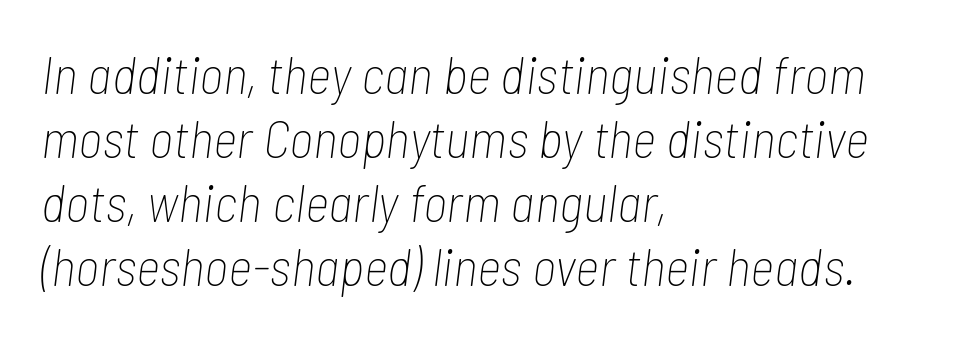
The image shows 53 px thin, condensed type, italic (leaning right); set left-aligned, line spacing 1.21x, normal letter spacing, not underlined; low stroke contrast and a medium x-height.
